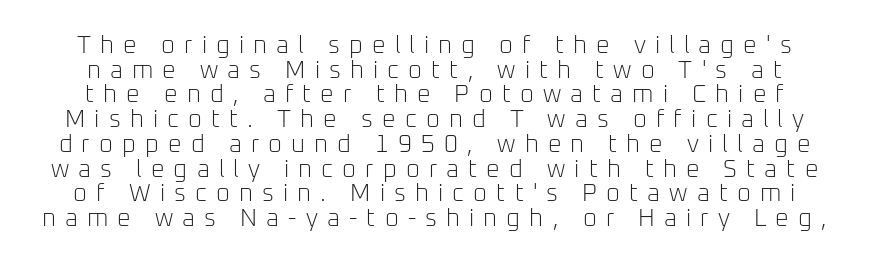
The image shows 24 px text type, upright; set tight line spacing (1.03x), unusually wide letter spacing (+0.38 em), not underlined.
